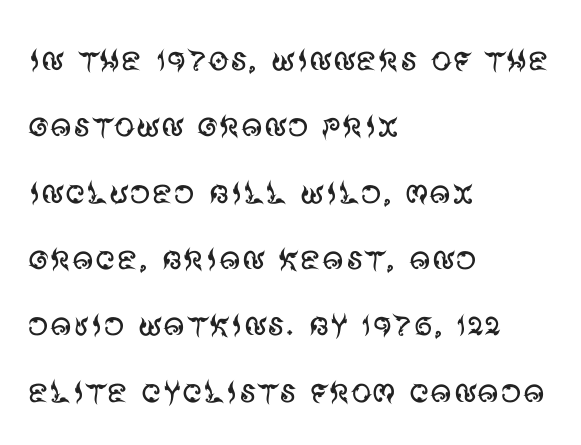
Q: Is the text bold? A: No.
Q: Is the text italic (slanted)? A: No, it is upright.
Q: Is the typeface a serif or a sans-serif typeface? A: Sans-serif.
Q: Is the text underlined? A: No.
Q: How is the paragraph aligned? A: Left-aligned.
Q: Is the spacing between letters normal or unusually wide? A: Normal.
Q: Is the spacing between lines tight, normal or loose? A: Normal.
Q: Width (condensed, normal, or wide)? A: Normal.
Q: Stroke contrast? A: Medium.
Q: x-height? A: Large.
Q: Monospaced? A: No.
